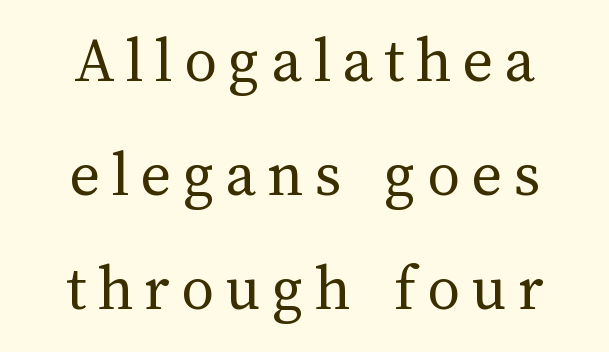
Q: Is the text bold? A: No.
Q: Is the text italic (slanted)? A: No, it is upright.
Q: Is the text underlined? A: No.
Q: Width (condensed, normal, or wide)? A: Normal.
Q: Stroke contrast? A: Medium.
Q: x-height? A: Medium.
Q: Monospaced? A: No.
